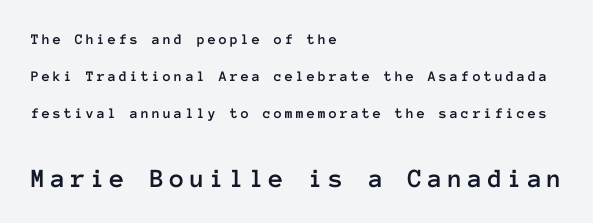
{"italic": "no", "underline": "no", "align": "left", "line_spacing": "loose", "line_spacing_ratio": 2.47, "larger_block": "second", "size_ratio": 1.8, "glyph_px": 27}
